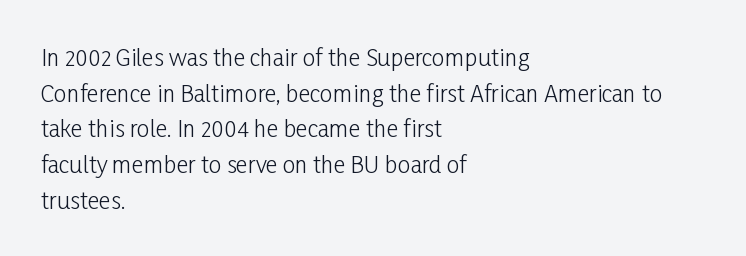
Baseline-to-baseline distance is the conventional proportion of letter height. The passage is arranged the way most books set body copy — flush left. The glyphs are unaccompanied by any horizontal stroke below them. The gaps between neighbouring characters are ordinary and unremarkable.
